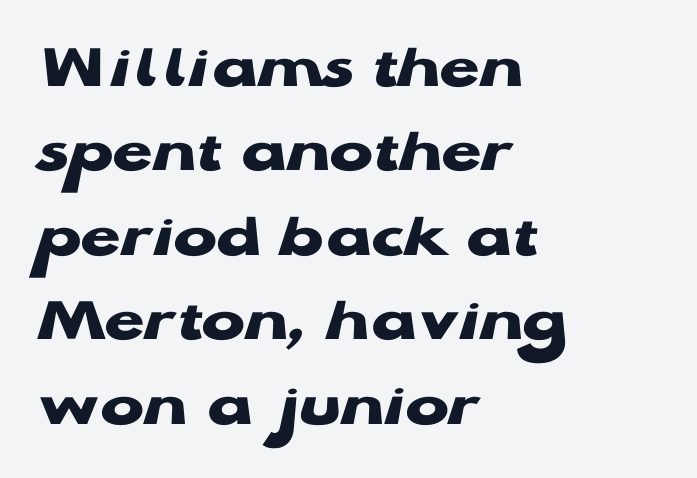
Q: Is the text bold? A: Yes.
Q: Is the text italic (slanted)? A: No, it is upright.
Q: Is the typeface a serif or a sans-serif typeface? A: Sans-serif.
Q: Is the text underlined? A: No.
Q: How is the paragraph aligned? A: Left-aligned.
Q: Is the spacing between letters normal or unusually wide? A: Normal.
Q: Is the spacing between lines tight, normal or loose? A: Normal.
Q: Width (condensed, normal, or wide)? A: Wide.
Q: Stroke contrast? A: Low.
Q: x-height? A: Medium.
Q: Monospaced? A: No.
